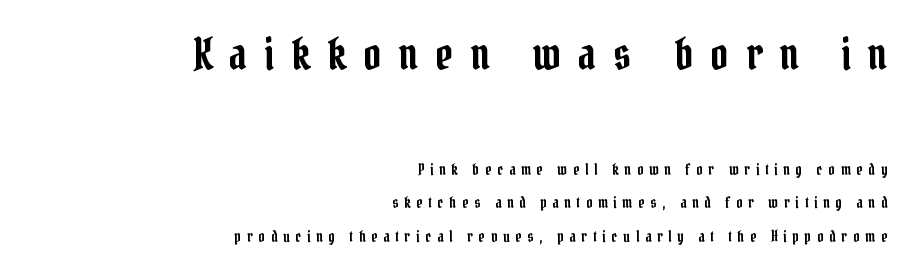
{"serif": "yes", "italic": "no", "width": "condensed", "stroke_contrast": "low", "x_height": "medium", "monospaced": "no", "underline": "no", "align": "right", "line_spacing": "loose", "line_spacing_ratio": 2.24, "letter_spacing": "wide", "letter_spacing_em": 0.39, "larger_block": "first", "size_ratio": 2.93, "glyph_px": 44}
